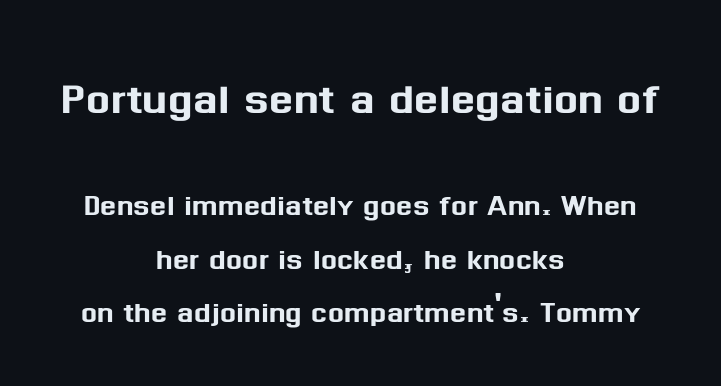
Q: Is the text italic (slanted)? A: No, it is upright.
Q: Is the typeface a serif or a sans-serif typeface? A: Sans-serif.
Q: Is the text underlined? A: No.
Q: How is the paragraph aligned? A: Centered.
Q: Is the spacing between letters normal or unusually wide? A: Normal.
Q: Is the spacing between lines tight, normal or loose? A: Normal.
Q: Which block of text is set in a larger size, the first (top) or the second (bottom)? A: The first (top) one.
Q: Width (condensed, normal, or wide)? A: Normal.
Q: Stroke contrast? A: Medium.
Q: x-height? A: Medium.
Q: Monospaced? A: No.
